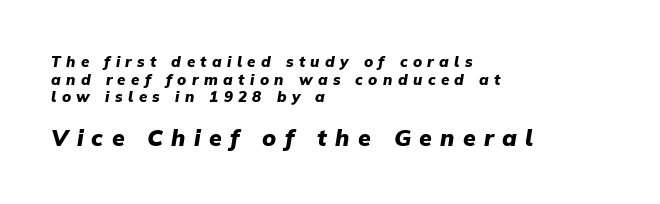
Larger block? The one below; the one above is distinctly smaller. Compared with typical body copy, the letter spacing here is much looser. The specimen omits any rule beneath the text block's lines. There's an unmistakable incline to the writing here. Layout note: lines flush left. How heavy is the stroke? Heavy — this is a bold.
